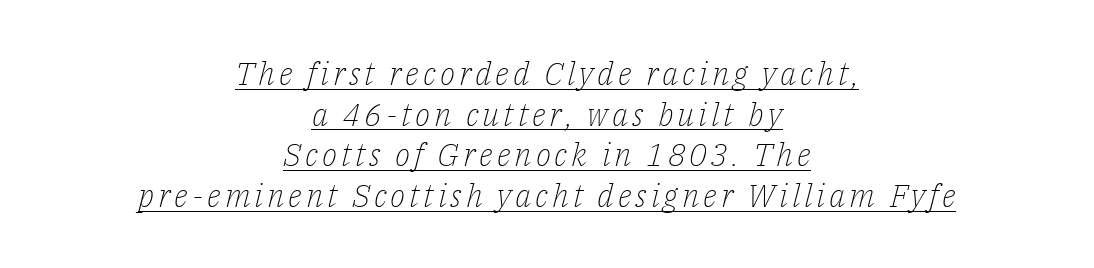
Q: Is the text bold? A: No.
Q: Is the text italic (slanted)? A: Yes, it leans right by about 14 degrees.
Q: Is the typeface a serif or a sans-serif typeface? A: Serif.
Q: Is the text underlined? A: Yes.
Q: How is the paragraph aligned? A: Centered.
Q: Is the spacing between lines tight, normal or loose? A: Normal.
Q: Width (condensed, normal, or wide)? A: Normal.
Q: Stroke contrast? A: Low.
Q: x-height? A: Medium.
Q: Monospaced? A: No.
